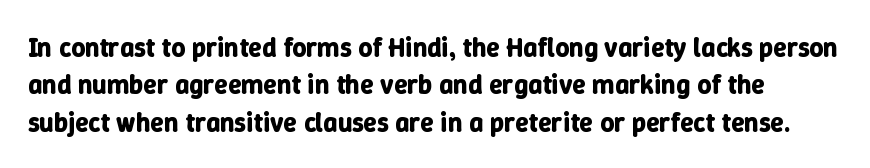
The image shows 27 px bold type, upright; set normal line spacing (1.38x), normal letter spacing, not underlined.
